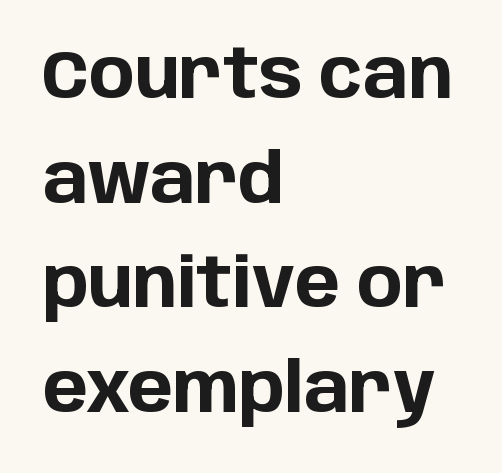
Q: Is the text bold? A: Yes.
Q: Is the text italic (slanted)? A: No, it is upright.
Q: Is the typeface a serif or a sans-serif typeface? A: Sans-serif.
Q: Is the text underlined? A: No.
Q: How is the paragraph aligned? A: Left-aligned.
Q: Is the spacing between letters normal or unusually wide? A: Normal.
Q: Is the spacing between lines tight, normal or loose? A: Normal.
Q: Width (condensed, normal, or wide)? A: Normal.
Q: Stroke contrast? A: Low.
Q: x-height? A: Large.
Q: Monospaced? A: No.
